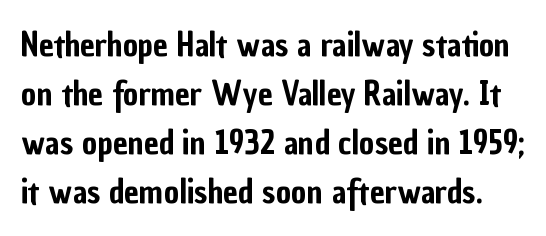
Q: Is the text italic (slanted)? A: No, it is upright.
Q: Is the typeface a serif or a sans-serif typeface? A: Sans-serif.
Q: Is the text underlined? A: No.
Q: Is the spacing between letters normal or unusually wide? A: Normal.
Q: Is the spacing between lines tight, normal or loose? A: Normal.
Q: Width (condensed, normal, or wide)? A: Condensed.
Q: Stroke contrast? A: Low.
Q: x-height? A: Medium.
Q: Monospaced? A: No.
